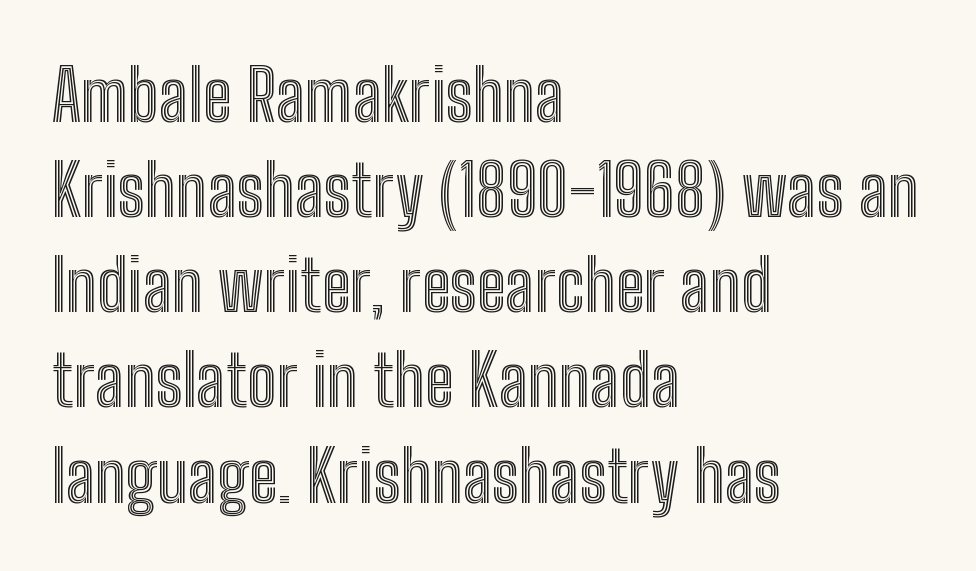
Style check: upright. Varying glyph widths throughout — classic text-font behaviour. Leading matches the norm, producing a regular column. Descenders hang freely into open space. Inter-character spacing is left at the font's built-in metrics. Horizontally, the lines are justified to the leading edge only.
